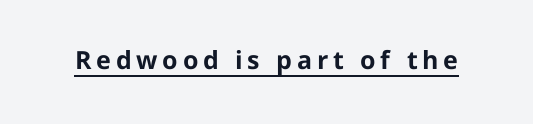
Notice how a bar underscores the lettering throughout. The axis of the letterforms is exactly vertical. Caption: bold face, heavy strokes.
